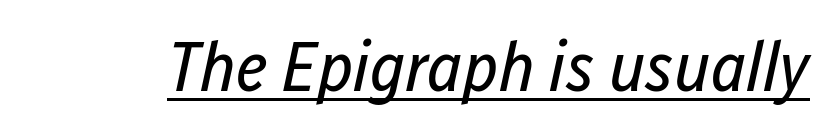
Q: Is the text bold? A: No.
Q: Is the text italic (slanted)? A: Yes, it leans right by about 12 degrees.
Q: Is the text underlined? A: Yes.
Q: Is the spacing between letters normal or unusually wide? A: Normal.
Q: Width (condensed, normal, or wide)? A: Condensed.
Q: Stroke contrast? A: Low.
Q: x-height? A: Medium.
Q: Monospaced? A: No.
